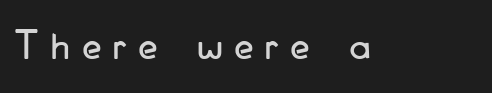
Q: Is the text italic (slanted)? A: No, it is upright.
Q: Is the typeface a serif or a sans-serif typeface? A: Sans-serif.
Q: Is the text underlined? A: No.
Q: Is the spacing between letters normal or unusually wide? A: Unusually wide.
Q: Width (condensed, normal, or wide)? A: Condensed.
Q: Stroke contrast? A: Low.
Q: x-height? A: Small.
Q: Monospaced? A: No.
